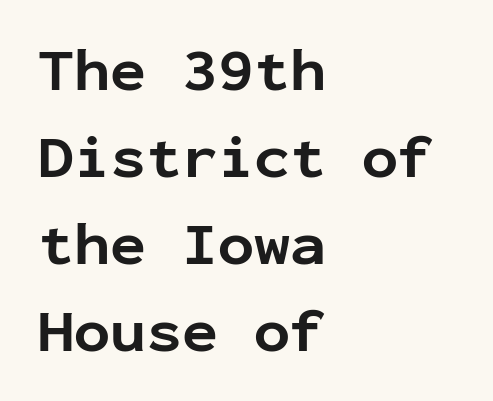
The vertical gap from one line to the next is medium. Note the uniform advance width — an 'i' takes as much space as an 'm'. Upright lettering throughout. Descender tails drop into unmarked territory. A full-strength bold gives these letters their thick strokes.
